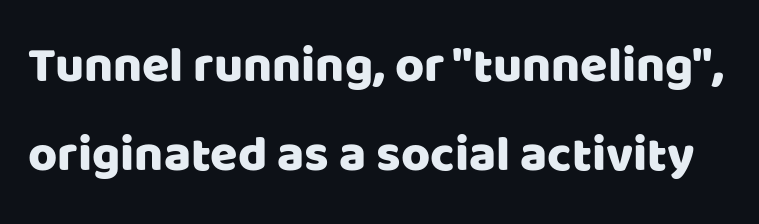
The image shows 50 px sans-serif type, upright; set line spacing 1.79x, normal letter spacing, not underlined; low stroke contrast and a large x-height.
